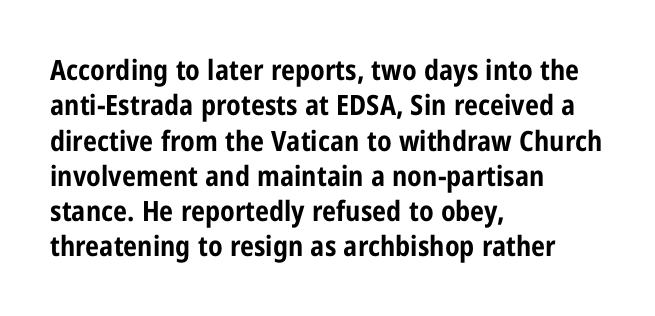
{"serif": "no", "italic": "no", "bold": "yes", "weight": "bold", "width": "condensed", "stroke_contrast": "low", "x_height": "medium", "monospaced": "no", "underline": "no", "align": "left", "line_spacing": "normal", "line_spacing_ratio": 1.26, "letter_spacing": "normal", "letter_spacing_em": 0.0, "glyph_px": 28}
